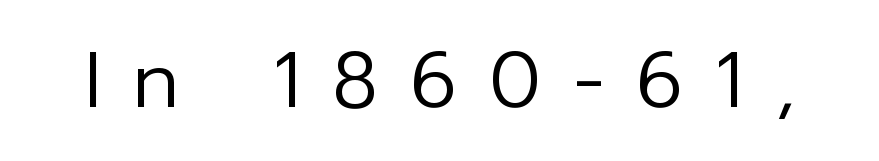
Q: Is the text bold? A: No.
Q: Is the text italic (slanted)? A: No, it is upright.
Q: Is the typeface a serif or a sans-serif typeface? A: Sans-serif.
Q: Is the text underlined? A: No.
Q: Is the spacing between letters normal or unusually wide? A: Unusually wide.
Q: Width (condensed, normal, or wide)? A: Normal.
Q: Stroke contrast? A: Low.
Q: x-height? A: Medium.
Q: Monospaced? A: No.
